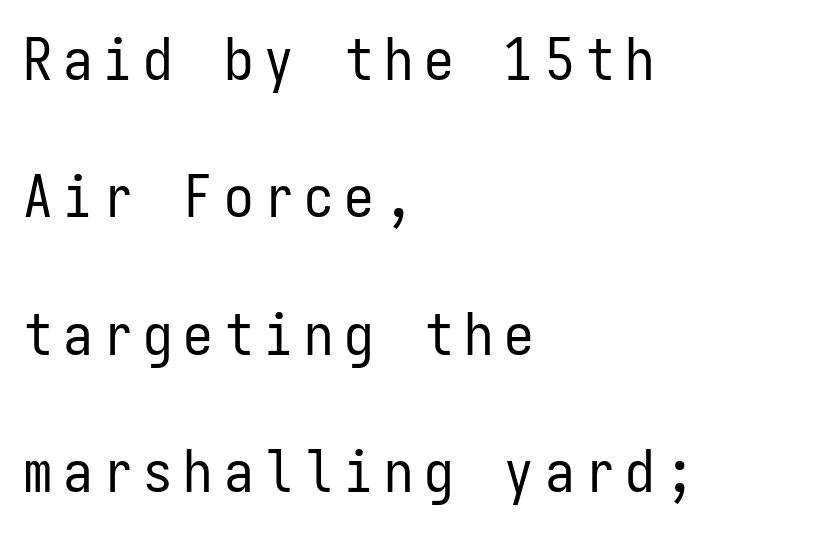
Q: Is the text bold? A: No.
Q: Is the text italic (slanted)? A: No, it is upright.
Q: Is the typeface a serif or a sans-serif typeface? A: Sans-serif.
Q: Is the text underlined? A: No.
Q: How is the paragraph aligned? A: Left-aligned.
Q: Is the spacing between lines tight, normal or loose? A: Loose.
Q: Width (condensed, normal, or wide)? A: Condensed.
Q: Stroke contrast? A: Low.
Q: x-height? A: Medium.
Q: Monospaced? A: Yes.
